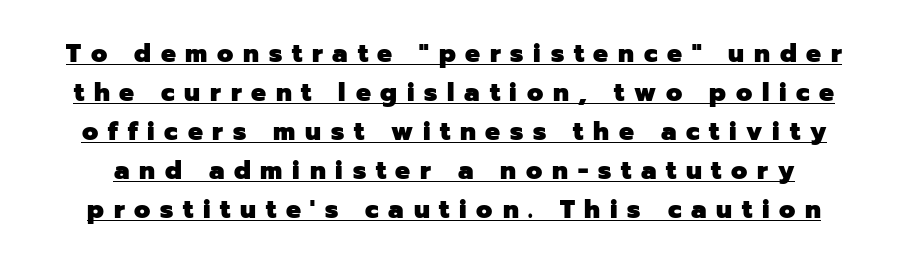
You'd pick this weight for a headline — it's a proper bold. The designer left line spacing at the default. Glance below the letters and you will spot a drawn line. Quick note: not italic, upright. Honestly, the letter spacing is so wide it's the main thing you notice.
